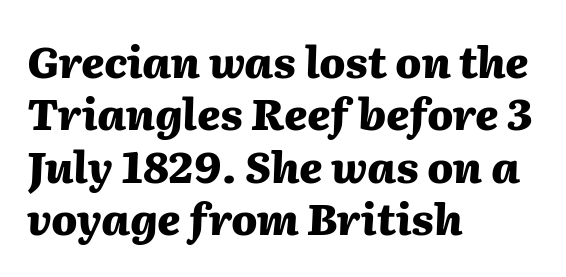
Q: Is the text bold? A: Yes.
Q: Is the text italic (slanted)? A: Yes, it leans right by about 2 degrees.
Q: Is the text underlined? A: No.
Q: How is the paragraph aligned? A: Left-aligned.
Q: Is the spacing between letters normal or unusually wide? A: Normal.
Q: Width (condensed, normal, or wide)? A: Normal.
Q: Stroke contrast? A: Medium.
Q: x-height? A: Medium.
Q: Monospaced? A: No.
